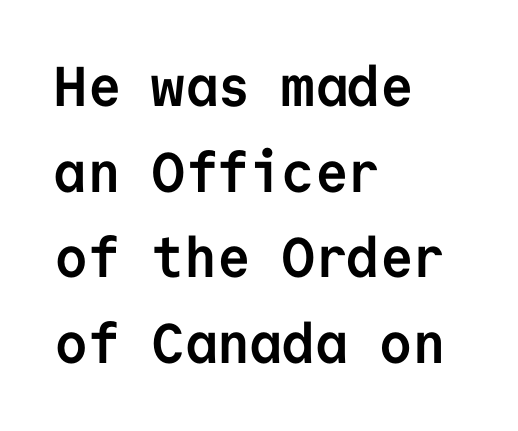
This is roman type, the default non-slanted kind. The passage is arranged the way most books set body copy — flush left. The letters are bold, with thick, heavy strokes. In terms of leading, this rendering sits right in the middle. The passage shown is typeset with a sans-serif family.
